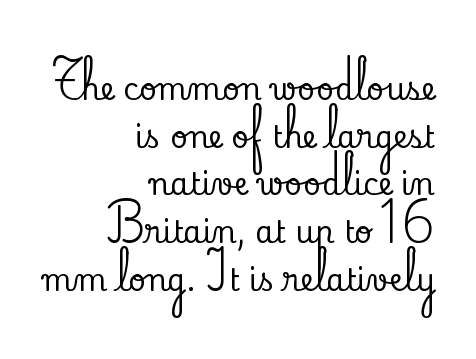
Interline gaps are of average width in this sample. Just letters on the line, the space beneath them empty. The letters carry serifs — small finishing strokes at the ends of their stems. Typeset ragged left — the right edge is the straight one.
